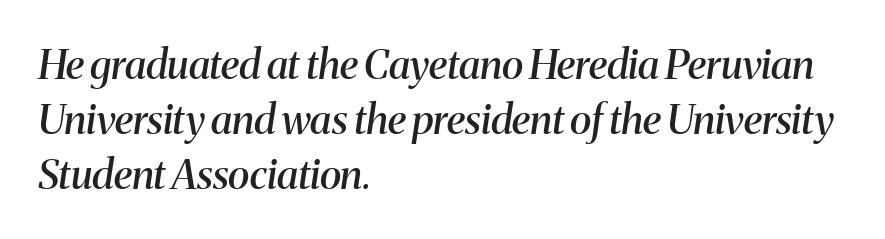
The image shows 41 px semibold serif type, italic (leaning right); set left-aligned, normal line spacing (1.34x), normal letter spacing, not underlined; medium stroke contrast and a medium x-height.
